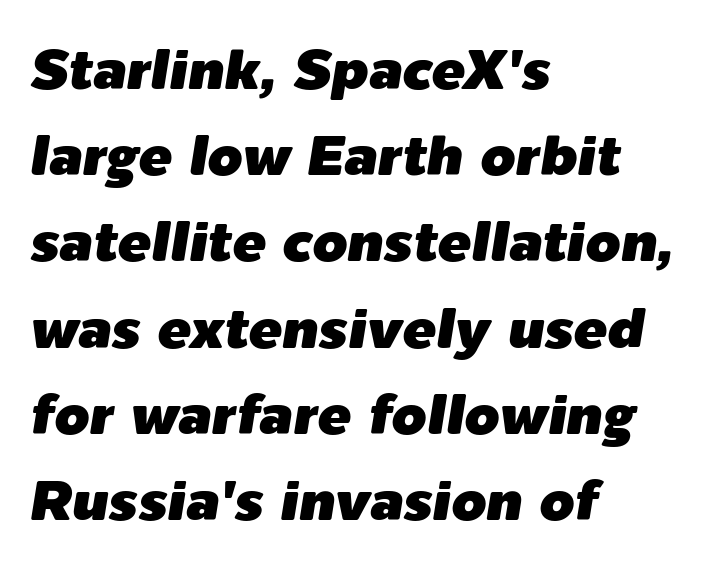
Q: Is the text italic (slanted)? A: Yes, it leans right by about 9 degrees.
Q: Is the text underlined? A: No.
Q: How is the paragraph aligned? A: Left-aligned.
Q: Is the spacing between letters normal or unusually wide? A: Normal.
Q: Is the spacing between lines tight, normal or loose? A: Normal.
Q: Width (condensed, normal, or wide)? A: Normal.
Q: Stroke contrast? A: Low.
Q: x-height? A: Medium.
Q: Monospaced? A: No.
